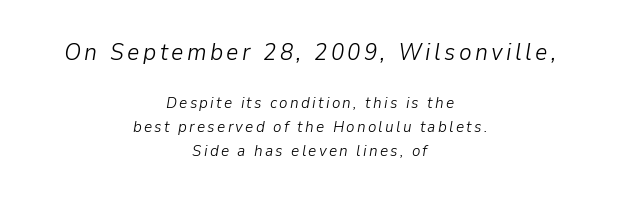
Each line is balanced around a shared central axis. The font is comparable to plain body text, perhaps lighter. The letters in the upper block stand taller than those in the block below. What's the leading like? Ordinary, nothing unusual. It's the slanting kind of type.
